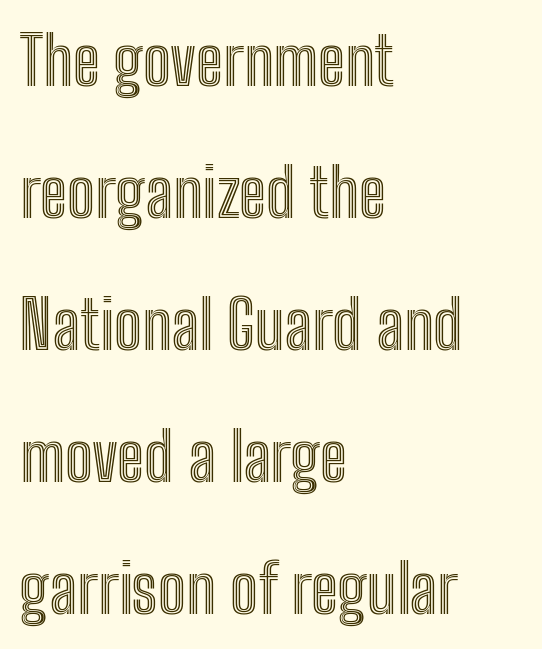
The image shows 67 px condensed type, upright; set left-aligned, loose line spacing (1.97x), normal letter spacing, not underlined; a medium x-height.
